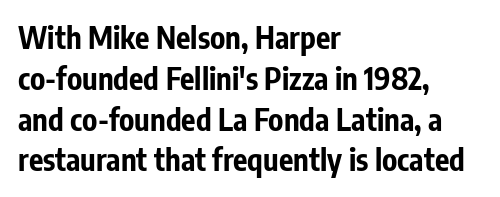
Look at the stroke-to-counter ratio: heavy, a bold. You can tell it's not italic because the verticals are truly vertical. A classic flush-left, rag-right setting is used for this passage. Looks like regular typesetting: each glyph gets only the width it needs. The tracking reads as untouched default to a designer's eye.
